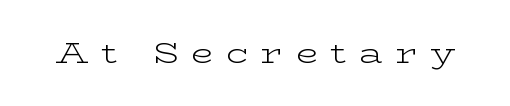
{"serif": "yes", "italic": "no", "bold": "no", "weight": "light", "width": "wide", "stroke_contrast": "low", "x_height": "medium", "monospaced": "no", "underline": "no", "letter_spacing": "wide", "letter_spacing_em": 0.43, "glyph_px": 29}
